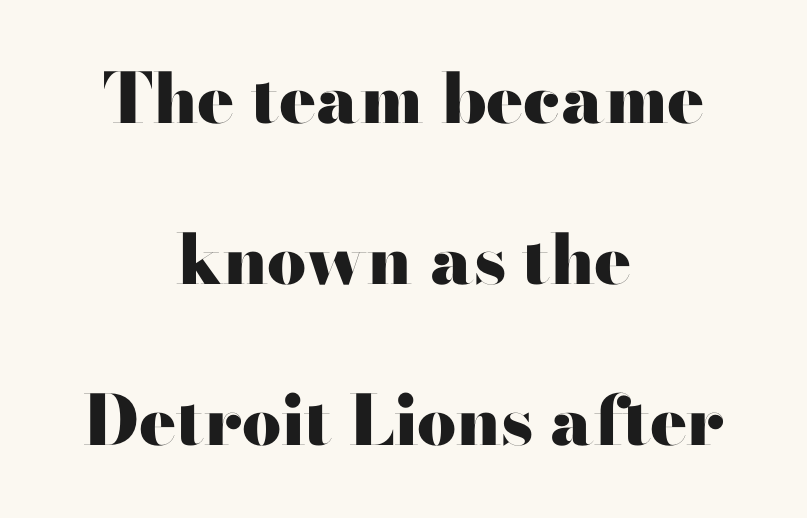
{"serif": "no", "italic": "no", "bold": "yes", "weight": "heavy", "width": "wide", "stroke_contrast": "high", "x_height": "small", "monospaced": "no", "underline": "no", "align": "center", "line_spacing": "loose", "line_spacing_ratio": 2.33, "letter_spacing": "normal", "letter_spacing_em": 0.0, "glyph_px": 69}
